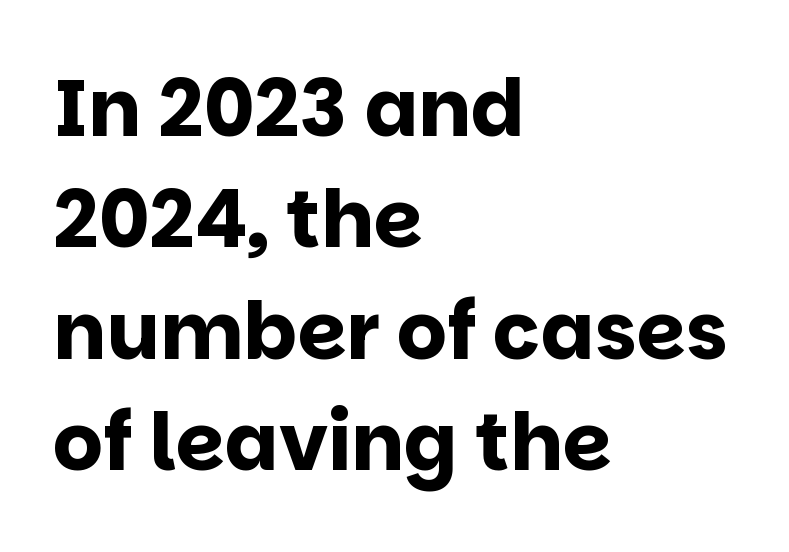
Each row of text sits above clean, open space. The face used here is proportionally spaced, like ordinary book or web type. The passage shown stacks its lines at a standard gap. The passage is arranged the way most books set body copy — flush left. The letters stand straight up with perfectly vertical stems. No feet cap the strokes, marking this as sans-serif type.
